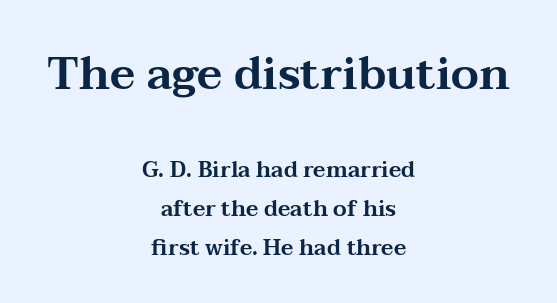
The image shows 45 px wide serif type, upright; set centered, line spacing 1.76x, normal letter spacing, not underlined; the first (top) block is 2.05x larger; medium stroke contrast and a medium x-height.
